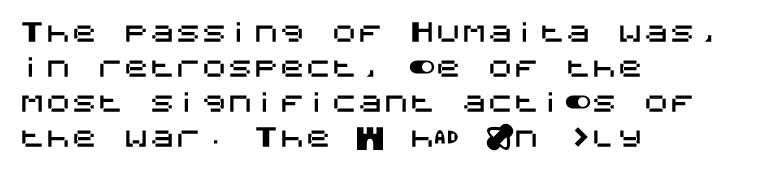
The letters stand straight up with perfectly vertical stems. Anything drawn beneath the words? Only blank space. Vertical spacing — default. Short note: letters normally spaced. Leftover space on each line is placed entirely after the last word.
